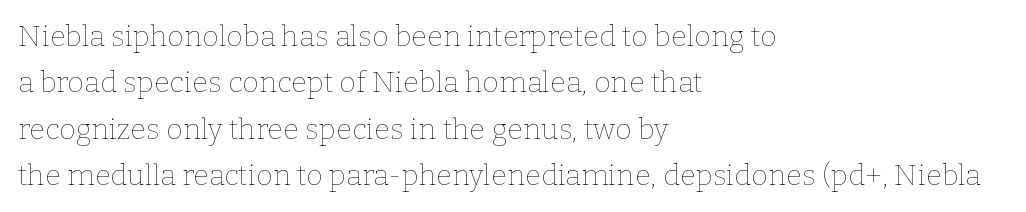
The image shows 29 px thin type, upright; set left-aligned, normal line spacing (1.6x), normal letter spacing, not underlined; low stroke contrast and a medium x-height.
